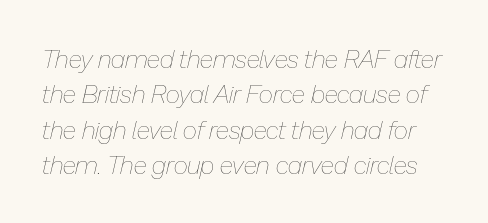
The image shows 25 px text type, italic (leaning right); set normal line spacing (1.42x), normal letter spacing, not underlined.
